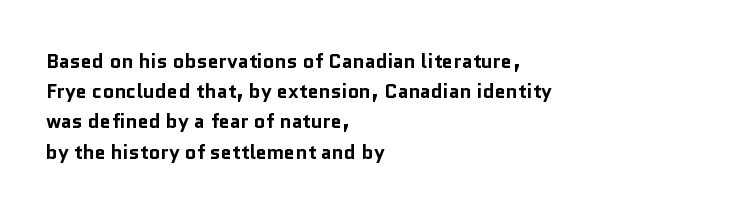
{"italic": "no", "bold": "yes", "underline": "no", "align": "left", "line_spacing": "normal", "line_spacing_ratio": 1.51, "letter_spacing": "normal", "letter_spacing_em": 0.0, "glyph_px": 20}
